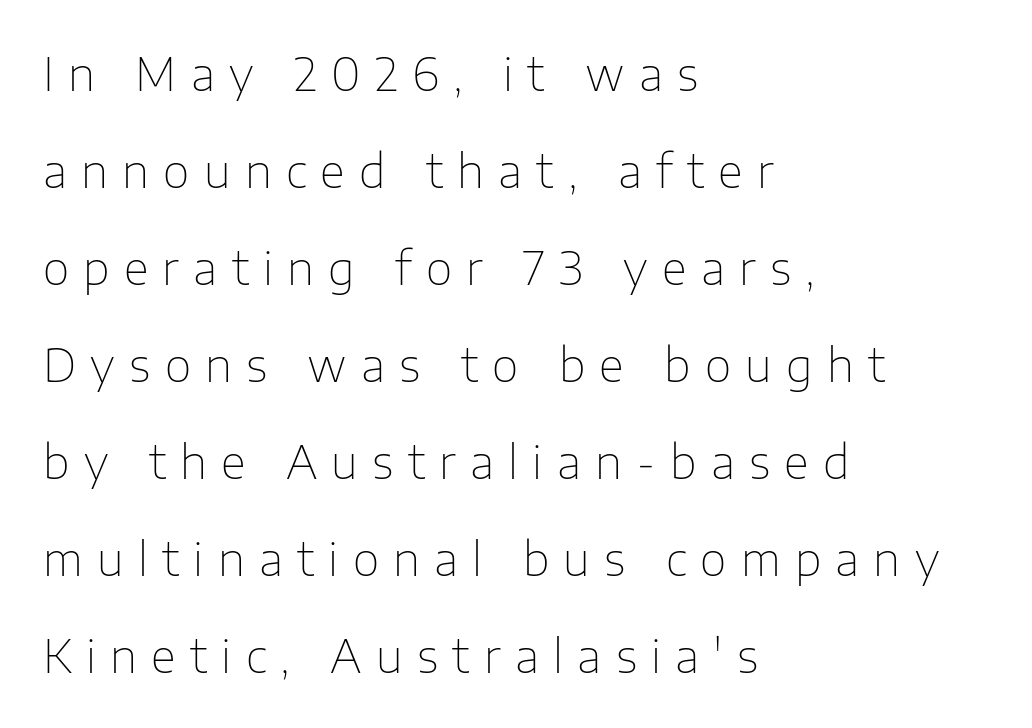
It's the straight-up-and-down kind of type. Examine the stroke ends and you'll find no serifs. All the whitespace from short lines collects on the right. A typesetter would call this heavily tracked-out type.
